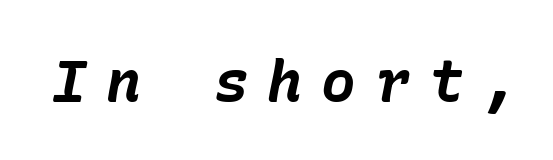
Q: Is the text bold? A: Yes.
Q: Is the text italic (slanted)? A: Yes, it leans right by about 10 degrees.
Q: Is the text underlined? A: No.
Q: Is the spacing between letters normal or unusually wide? A: Unusually wide.
Q: Width (condensed, normal, or wide)? A: Normal.
Q: Stroke contrast? A: Low.
Q: x-height? A: Medium.
